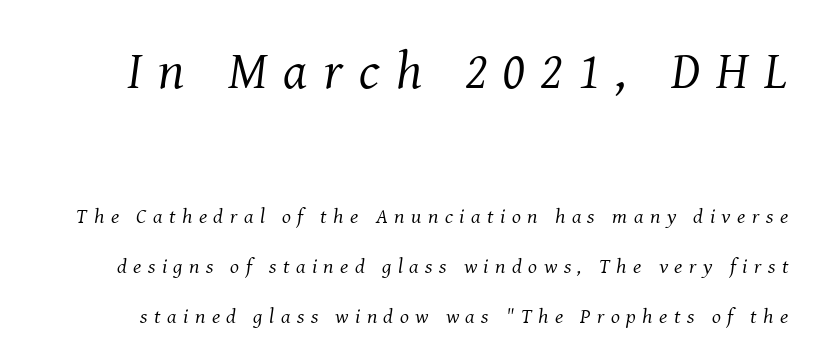
Q: Is the text bold? A: No.
Q: Is the text italic (slanted)? A: Yes, it leans right by about 8 degrees.
Q: Is the typeface a serif or a sans-serif typeface? A: Serif.
Q: Is the text underlined? A: No.
Q: Is the spacing between letters normal or unusually wide? A: Unusually wide.
Q: Is the spacing between lines tight, normal or loose? A: Loose.
Q: Which block of text is set in a larger size, the first (top) or the second (bottom)? A: The first (top) one.
Q: Width (condensed, normal, or wide)? A: Normal.
Q: Stroke contrast? A: Medium.
Q: x-height? A: Medium.
Q: Monospaced? A: No.
